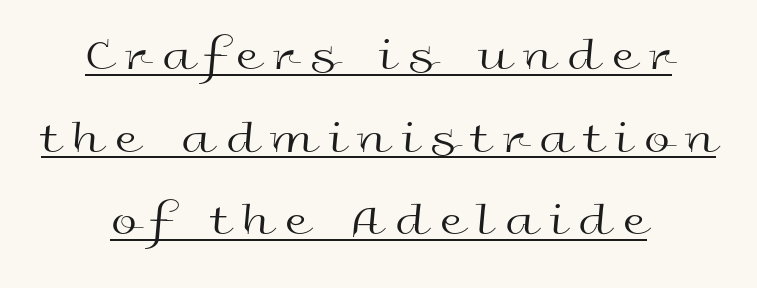
Q: Is the text bold? A: No.
Q: Is the text italic (slanted)? A: No, it is upright.
Q: Is the typeface a serif or a sans-serif typeface? A: Sans-serif.
Q: Is the text underlined? A: Yes.
Q: How is the paragraph aligned? A: Centered.
Q: Is the spacing between letters normal or unusually wide? A: Unusually wide.
Q: Width (condensed, normal, or wide)? A: Wide.
Q: x-height? A: Medium.
Q: Monospaced? A: No.
